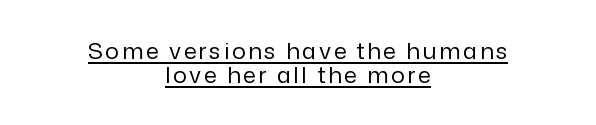
Does a line run under the words? Yes, clearly. If you drew a line through each stem, it would be perfectly vertical. No extra ink here — the face is not bold. The vertical gap from one line to the next is small. Neither beginnings nor endings align; midpoints do.
